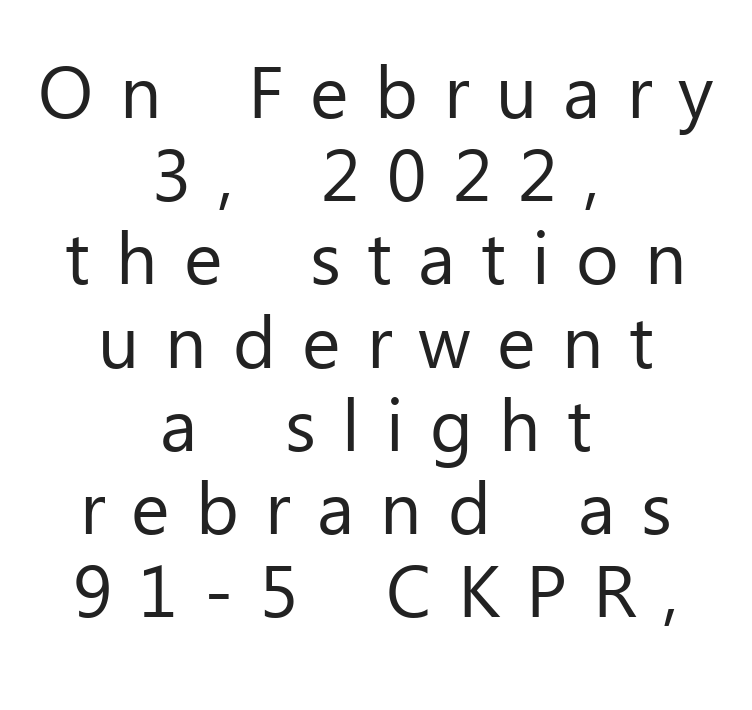
Substantial extra tracking has been applied to these lines. The paragraph has two soft edges and a firm central axis. Does the leading feel generous? Not at all — it's pinched. Letters have the restrained weight of plain body copy at most.
